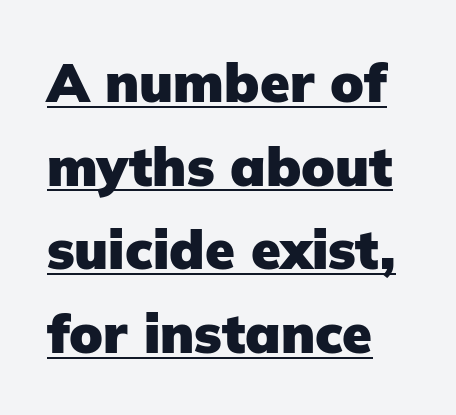
Q: Is the text bold? A: Yes.
Q: Is the text italic (slanted)? A: No, it is upright.
Q: Is the typeface a serif or a sans-serif typeface? A: Sans-serif.
Q: Is the text underlined? A: Yes.
Q: How is the paragraph aligned? A: Left-aligned.
Q: Is the spacing between letters normal or unusually wide? A: Normal.
Q: Is the spacing between lines tight, normal or loose? A: Normal.
Q: Width (condensed, normal, or wide)? A: Normal.
Q: Stroke contrast? A: Low.
Q: x-height? A: Medium.
Q: Monospaced? A: No.
